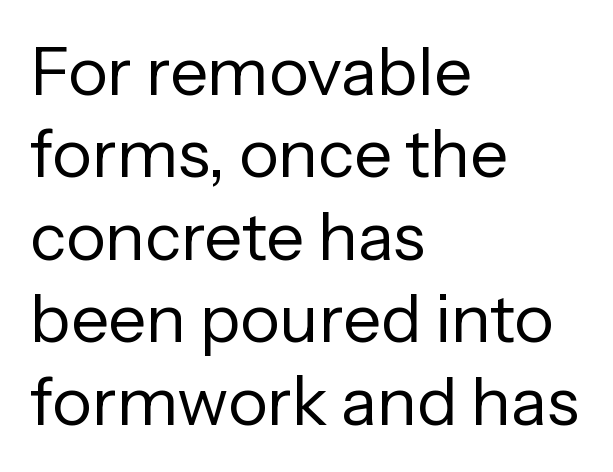
Q: Is the text bold? A: No.
Q: Is the text italic (slanted)? A: No, it is upright.
Q: Is the typeface a serif or a sans-serif typeface? A: Sans-serif.
Q: Is the text underlined? A: No.
Q: How is the paragraph aligned? A: Left-aligned.
Q: Is the spacing between letters normal or unusually wide? A: Normal.
Q: Width (condensed, normal, or wide)? A: Normal.
Q: Stroke contrast? A: Low.
Q: x-height? A: Medium.
Q: Monospaced? A: No.
